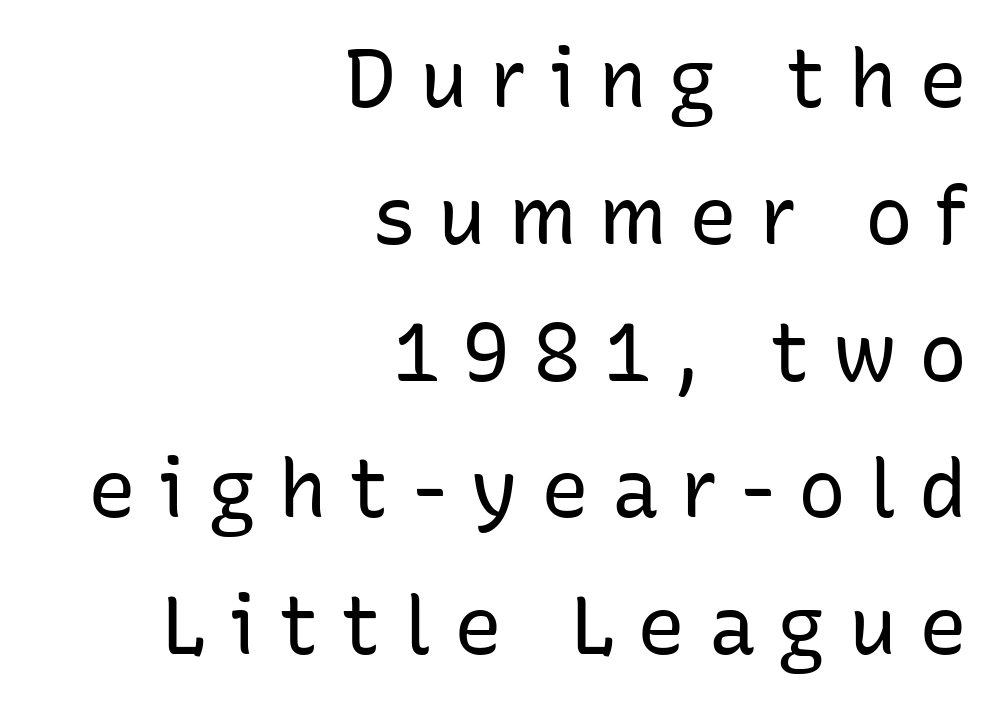
{"serif": "no", "italic": "no", "bold": "no", "weight": "regular", "width": "normal", "stroke_contrast": "low", "x_height": "medium", "monospaced": "no", "underline": "no", "align": "right", "line_spacing_ratio": 1.71, "letter_spacing": "wide", "letter_spacing_em": 0.28, "glyph_px": 80}
